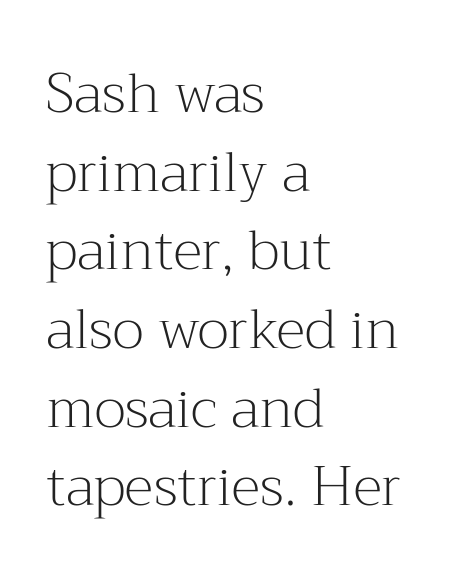
Q: Is the text bold? A: No.
Q: Is the text italic (slanted)? A: No, it is upright.
Q: Is the typeface a serif or a sans-serif typeface? A: Serif.
Q: Is the text underlined? A: No.
Q: How is the paragraph aligned? A: Left-aligned.
Q: Is the spacing between letters normal or unusually wide? A: Normal.
Q: Is the spacing between lines tight, normal or loose? A: Normal.
Q: Width (condensed, normal, or wide)? A: Normal.
Q: Stroke contrast? A: Medium.
Q: x-height? A: Medium.
Q: Monospaced? A: No.
